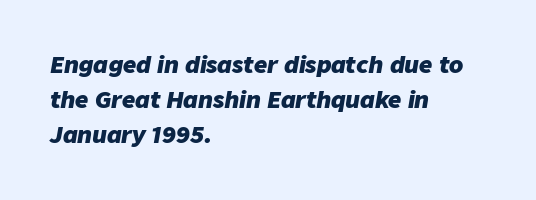
The line-height multiplier appears to be the usual default. Beneath every word, the page is bare. Slant detected: the letters are inclined. What weight is shown? A full bold with thick strokes. These lines keep a tight, regular rhythm from letter to letter.
